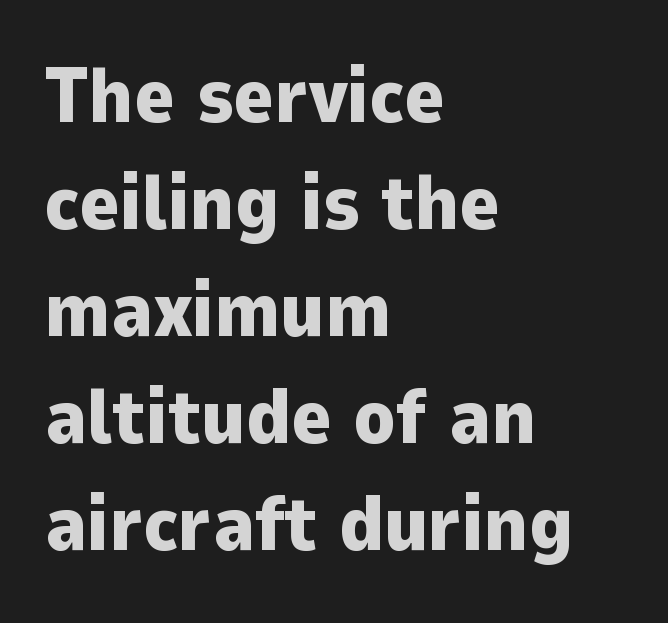
You'd pick this weight for a headline — it's a proper bold. Characters remain perfectly vertical along every line. Leftover space on each line is placed entirely after the last word. Letter spacing: default. The type family on display is of the sans-serif kind. Successive baselines arrive at the customary interval.
